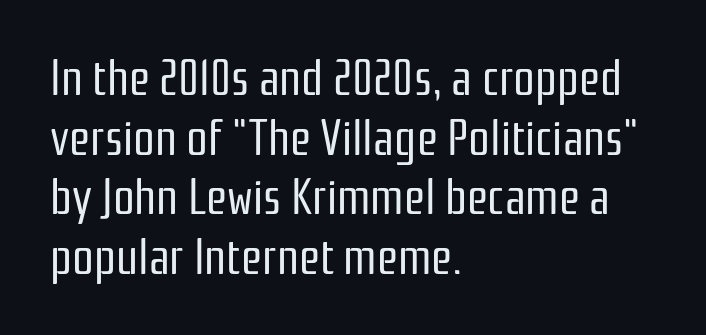
Q: Is the text bold? A: No.
Q: Is the text italic (slanted)? A: No, it is upright.
Q: Is the typeface a serif or a sans-serif typeface? A: Sans-serif.
Q: Is the text underlined? A: No.
Q: How is the paragraph aligned? A: Left-aligned.
Q: Is the spacing between letters normal or unusually wide? A: Normal.
Q: Width (condensed, normal, or wide)? A: Condensed.
Q: Stroke contrast? A: Low.
Q: x-height? A: Medium.
Q: Monospaced? A: No.
